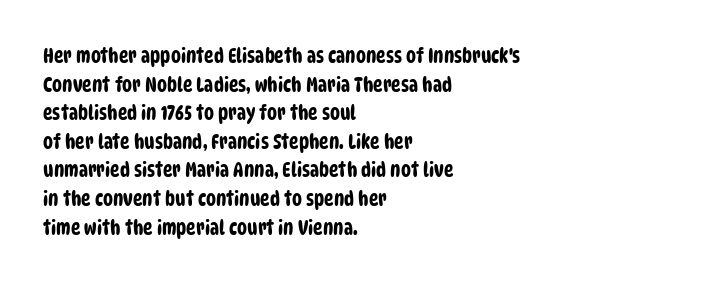
The image shows 20 px text type; set left-aligned, normal line spacing (1.43x), normal letter spacing, not underlined.
